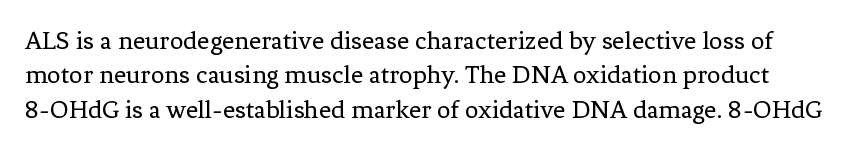
The letters stand straight up with perfectly vertical stems. Inter-character spacing is left at the font's built-in metrics. A normal amount of white space separates one row of letters from the next. Descender tails drop into unmarked territory. The letters look calm and open, with moderate or lighter stems.
